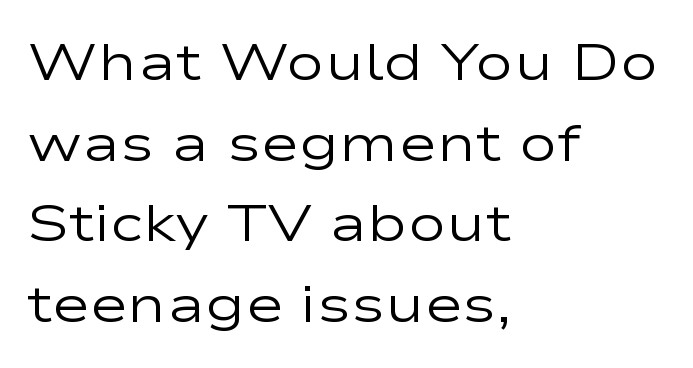
Do the letters lean? They stand straight. The lines sit at an ordinary, default distance from one another. Varying glyph widths throughout — classic text-font behaviour. Each line starts at the same left margin while the right side varies.
